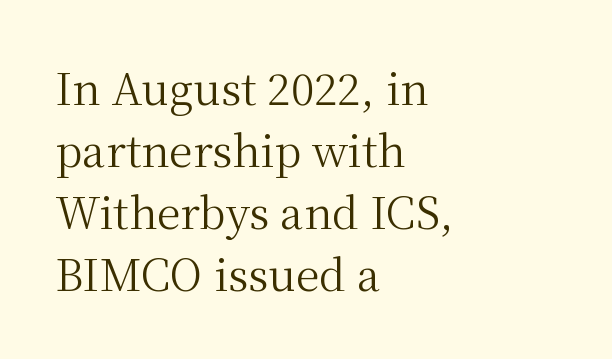
The image shows 43 px regular-weight serif type, upright; set left-aligned, normal line spacing (1.44x), normal letter spacing, not underlined; medium stroke contrast and a medium x-height.
